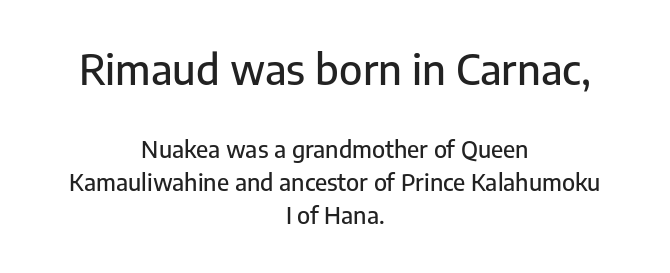
This sample uses an upright cut, with every glyph sitting square on the baseline. Do the characters align in a grid? No, the font is proportional. Type without underlining. This layout puts the oversized block above and the modest block below. Typeset on center — no edge is straight. These lines are composed in type without serifs.
